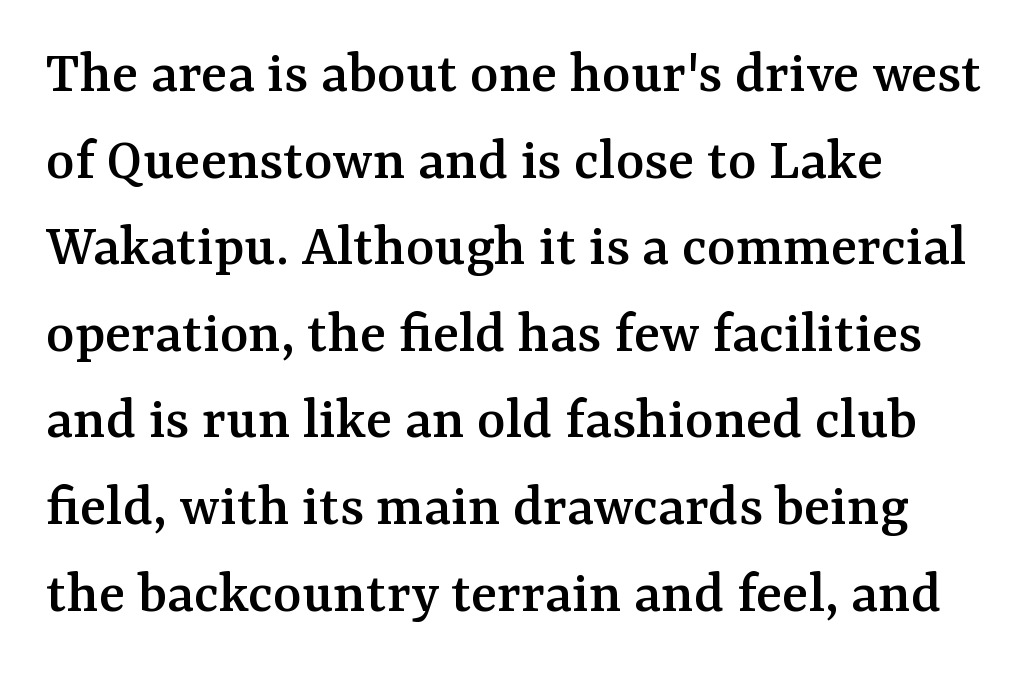
Q: Is the text italic (slanted)? A: No, it is upright.
Q: Is the typeface a serif or a sans-serif typeface? A: Serif.
Q: Is the text underlined? A: No.
Q: How is the paragraph aligned? A: Left-aligned.
Q: Is the spacing between letters normal or unusually wide? A: Normal.
Q: Is the spacing between lines tight, normal or loose? A: Normal.
Q: Width (condensed, normal, or wide)? A: Normal.
Q: Stroke contrast? A: Medium.
Q: x-height? A: Medium.
Q: Monospaced? A: No.
